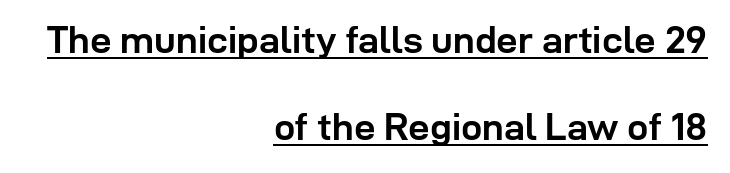
Letter spacing: default. The lettering holds an erect, upright posture throughout. A student would call this right alignment; a typographer would say flush right, rag left. Note the varied advance widths — an 'i' is clearly narrower than an 'm'. Does a line run under the words? Yes, clearly. The text was rendered using a sans face with plain stroke endings.
